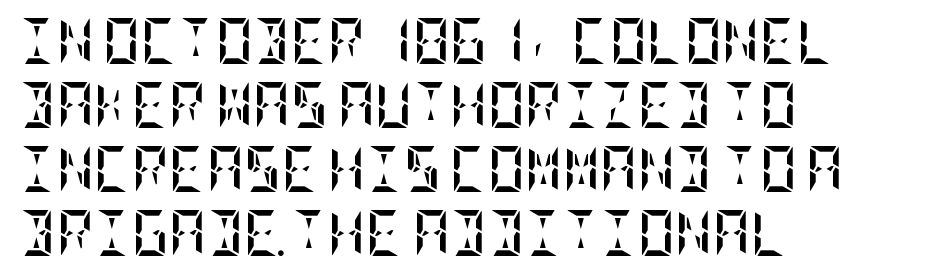
{"italic": "no", "bold": "yes", "weight": "semibold", "width": "condensed", "stroke_contrast": "low", "x_height": "large", "underline": "no", "align": "left", "line_spacing": "normal", "line_spacing_ratio": 1.39, "letter_spacing": "normal", "letter_spacing_em": 0.0, "glyph_px": 46}
